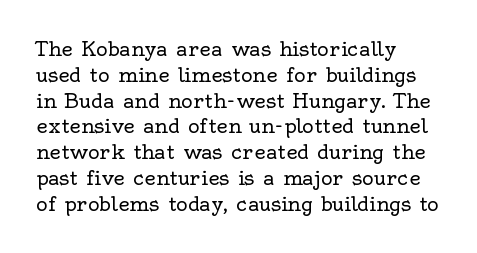
Q: Is the text bold? A: No.
Q: Is the text italic (slanted)? A: No, it is upright.
Q: Is the text underlined? A: No.
Q: How is the paragraph aligned? A: Left-aligned.
Q: Is the spacing between letters normal or unusually wide? A: Normal.
Q: Is the spacing between lines tight, normal or loose? A: Normal.
